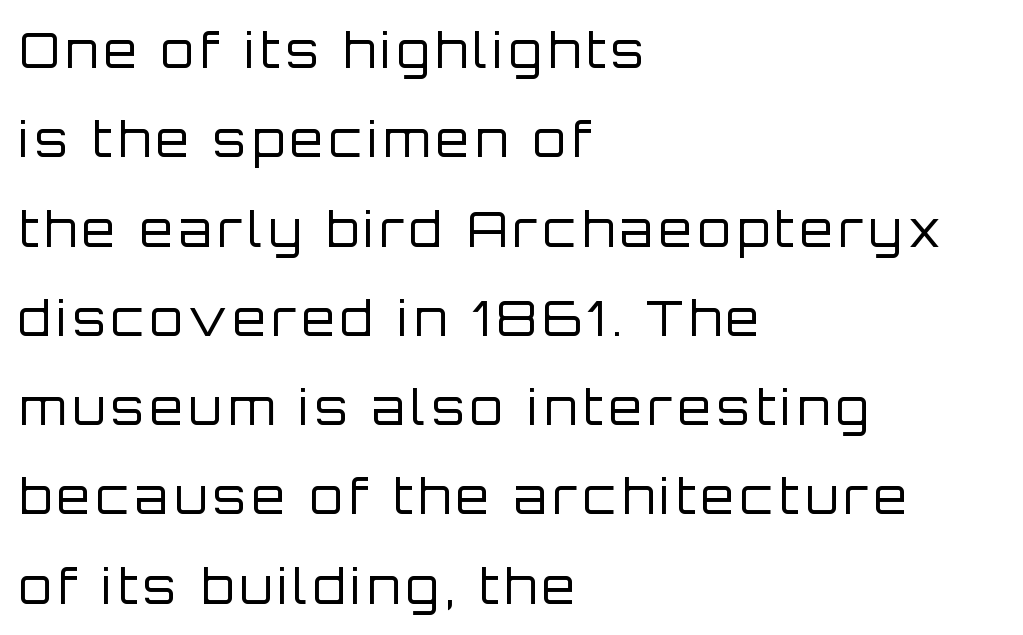
Q: Is the text bold? A: No.
Q: Is the text italic (slanted)? A: No, it is upright.
Q: Is the typeface a serif or a sans-serif typeface? A: Sans-serif.
Q: Is the text underlined? A: No.
Q: How is the paragraph aligned? A: Left-aligned.
Q: Width (condensed, normal, or wide)? A: Normal.
Q: Stroke contrast? A: Low.
Q: x-height? A: Large.
Q: Monospaced? A: No.
